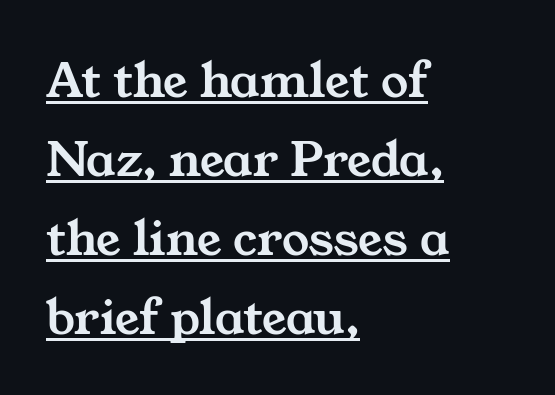
{"serif": "yes", "width": "wide", "stroke_contrast": "medium", "x_height": "medium", "monospaced": "no", "underline": "yes", "align": "left", "line_spacing": "normal", "line_spacing_ratio": 1.46, "letter_spacing": "normal", "letter_spacing_em": 0.0, "glyph_px": 54}
